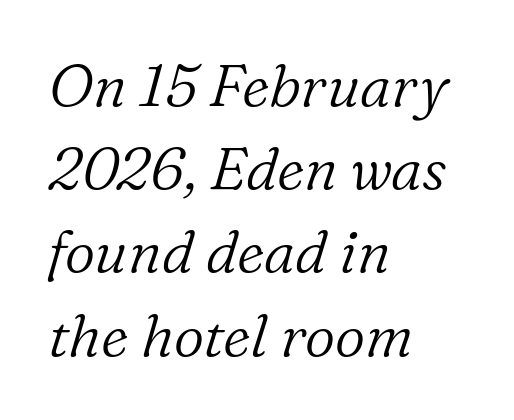
{"serif": "yes", "italic": "yes", "lean": "right", "slant_degrees": 16, "bold": "no", "weight": "light", "width": "normal", "stroke_contrast": "low", "x_height": "medium", "monospaced": "no", "underline": "no", "align": "left", "line_spacing": "normal", "line_spacing_ratio": 1.41, "letter_spacing": "normal", "letter_spacing_em": 0.0, "glyph_px": 59}
